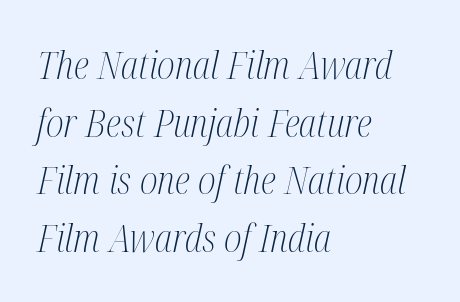
The image shows 39 px light, condensed serif type, italic (leaning right); set left-aligned, normal line spacing (1.48x), normal letter spacing, not underlined; medium stroke contrast and a medium x-height.
